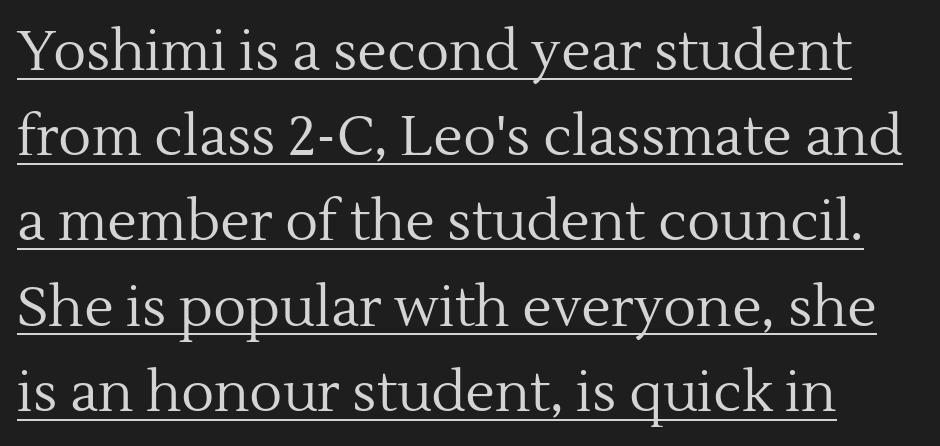
Looks like regular typesetting: each glyph gets only the width it needs. Look at the tracking — it's just the regular setting, nothing added. The characters display serif detailing at their extremities. Students, observe the line beneath the letters — that is underlining. If you drew a line through each stem, it would be perfectly vertical.
